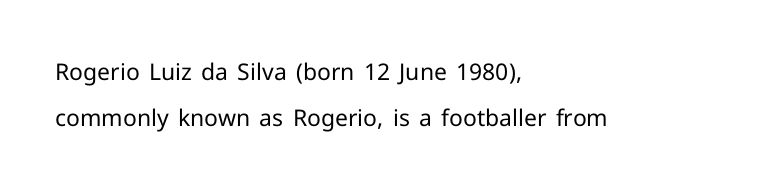
{"italic": "no", "bold": "no", "underline": "no", "align": "left", "line_spacing": "loose", "line_spacing_ratio": 1.98, "letter_spacing": "normal", "letter_spacing_em": 0.0, "glyph_px": 23}
